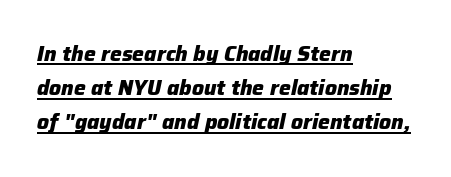
{"italic": "yes", "lean": "right", "slant_degrees": 12, "bold": "yes", "underline": "yes", "align": "left", "line_spacing": "normal", "line_spacing_ratio": 1.63, "letter_spacing": "normal", "letter_spacing_em": 0.0, "glyph_px": 21}
